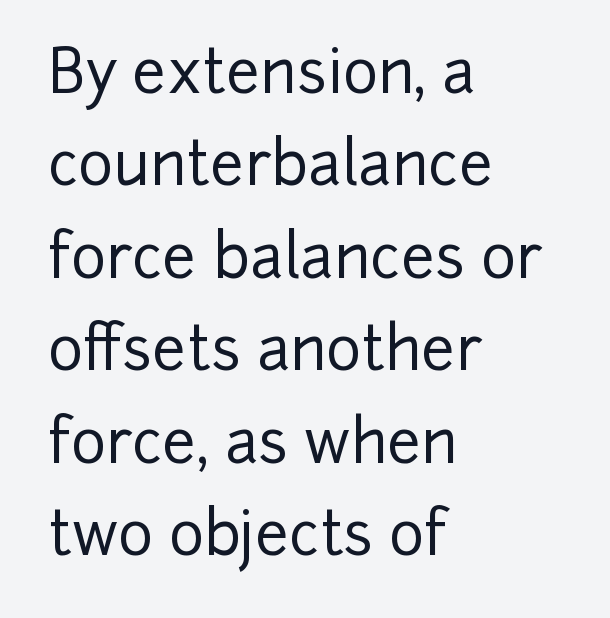
Q: Is the text italic (slanted)? A: No, it is upright.
Q: Is the typeface a serif or a sans-serif typeface? A: Sans-serif.
Q: Is the text underlined? A: No.
Q: How is the paragraph aligned? A: Left-aligned.
Q: Is the spacing between letters normal or unusually wide? A: Normal.
Q: Is the spacing between lines tight, normal or loose? A: Normal.
Q: Width (condensed, normal, or wide)? A: Normal.
Q: Stroke contrast? A: Low.
Q: x-height? A: Medium.
Q: Monospaced? A: No.
